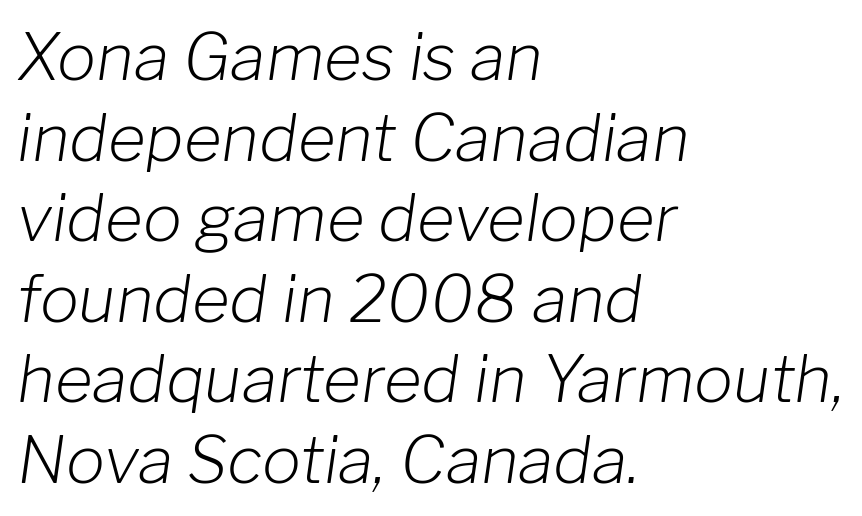
Q: Is the text bold? A: No.
Q: Is the text italic (slanted)? A: Yes, it leans right by about 8 degrees.
Q: Is the text underlined? A: No.
Q: How is the paragraph aligned? A: Left-aligned.
Q: Is the spacing between letters normal or unusually wide? A: Normal.
Q: Width (condensed, normal, or wide)? A: Normal.
Q: Stroke contrast? A: Low.
Q: x-height? A: Medium.
Q: Monospaced? A: No.
